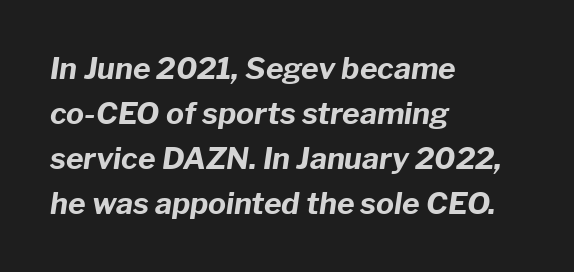
Q: Is the text bold? A: Yes.
Q: Is the text italic (slanted)? A: Yes, it leans right by about 8 degrees.
Q: Is the text underlined? A: No.
Q: How is the paragraph aligned? A: Left-aligned.
Q: Is the spacing between letters normal or unusually wide? A: Normal.
Q: Is the spacing between lines tight, normal or loose? A: Normal.
Q: Width (condensed, normal, or wide)? A: Normal.
Q: Stroke contrast? A: Low.
Q: x-height? A: Medium.
Q: Monospaced? A: No.
